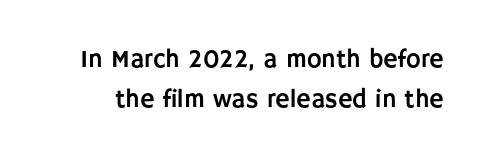
The image shows 25 px text type, upright; set normal line spacing (1.59x), normal letter spacing, not underlined.
